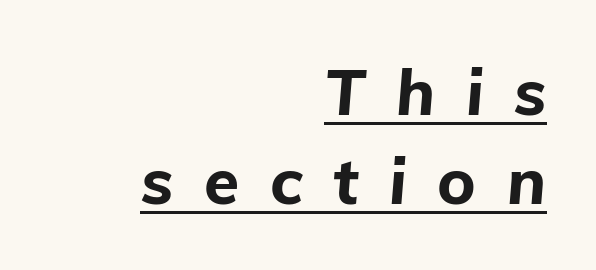
{"italic": "yes", "lean": "right", "slant_degrees": 5, "bold": "yes", "weight": "bold", "width": "normal", "stroke_contrast": "low", "x_height": "medium", "monospaced": "no", "underline": "yes", "align": "right", "line_spacing": "normal", "line_spacing_ratio": 1.39, "letter_spacing": "wide", "letter_spacing_em": 0.48, "glyph_px": 64}
